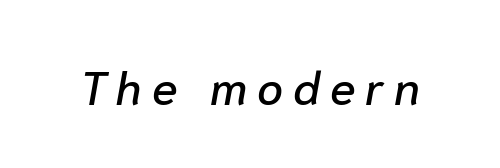
The image shows 47 px text type, italic (leaning right); set unusually wide letter spacing (+0.21 em), not underlined; low stroke contrast and a medium x-height.
